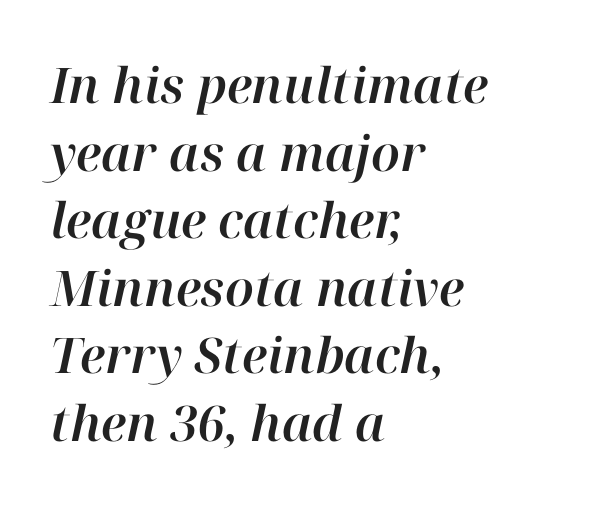
Q: Is the text italic (slanted)? A: Yes, it leans right by about 12 degrees.
Q: Is the text underlined? A: No.
Q: How is the paragraph aligned? A: Left-aligned.
Q: Is the spacing between letters normal or unusually wide? A: Normal.
Q: Is the spacing between lines tight, normal or loose? A: Normal.
Q: Width (condensed, normal, or wide)? A: Normal.
Q: Stroke contrast? A: High.
Q: x-height? A: Medium.
Q: Monospaced? A: No.
